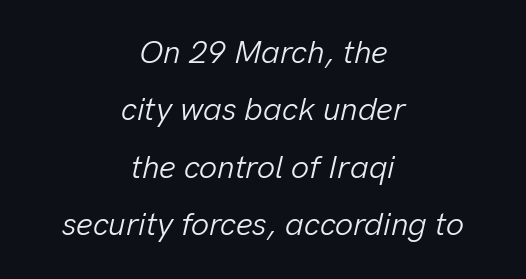
{"italic": "yes", "lean": "right", "slant_degrees": 13, "bold": "no", "weight": "light", "width": "normal", "stroke_contrast": "low", "x_height": "medium", "monospaced": "no", "underline": "no", "align": "center", "line_spacing_ratio": 1.79, "letter_spacing": "normal", "letter_spacing_em": 0.0, "glyph_px": 32}
